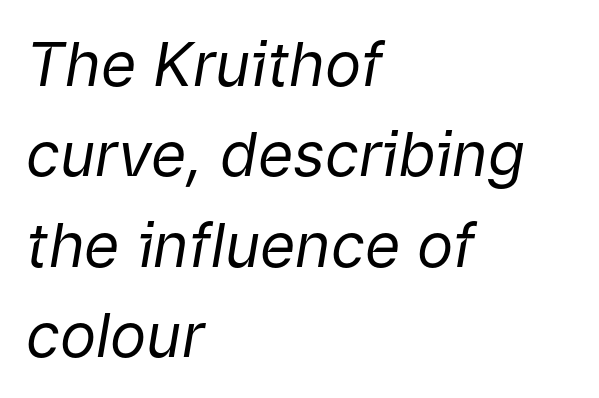
The image shows 61 px regular-weight type, italic (leaning right); set left-aligned, normal line spacing (1.48x), normal letter spacing, not underlined; low stroke contrast and a medium x-height.
